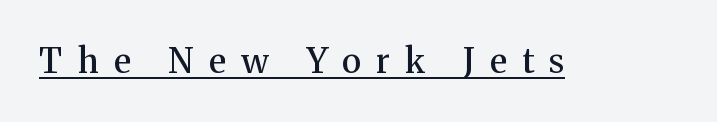
Firm but not heavy-handed strokes: this text is semibold. Examine the stroke ends and you'll spot serifs. These lines are rendered in a variable-pitch font. The rendering uses the underline text-decoration. Letter spacing: wide.
